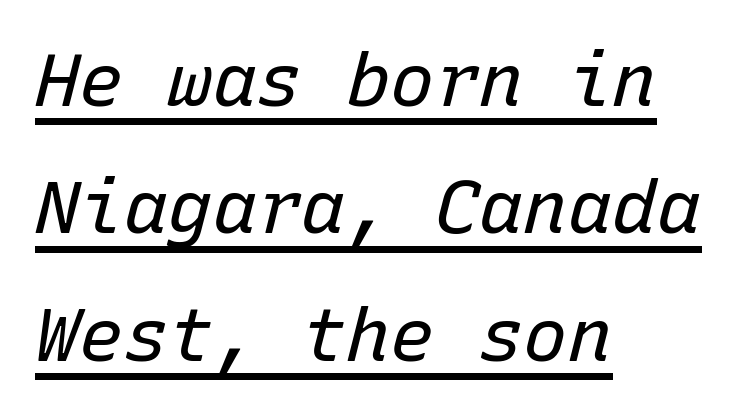
Q: Is the text bold? A: No.
Q: Is the text italic (slanted)? A: Yes, it leans right by about 15 degrees.
Q: Is the text underlined? A: Yes.
Q: How is the paragraph aligned? A: Left-aligned.
Q: Is the spacing between letters normal or unusually wide? A: Normal.
Q: Width (condensed, normal, or wide)? A: Normal.
Q: Stroke contrast? A: Low.
Q: x-height? A: Medium.
Q: Monospaced? A: Yes.
